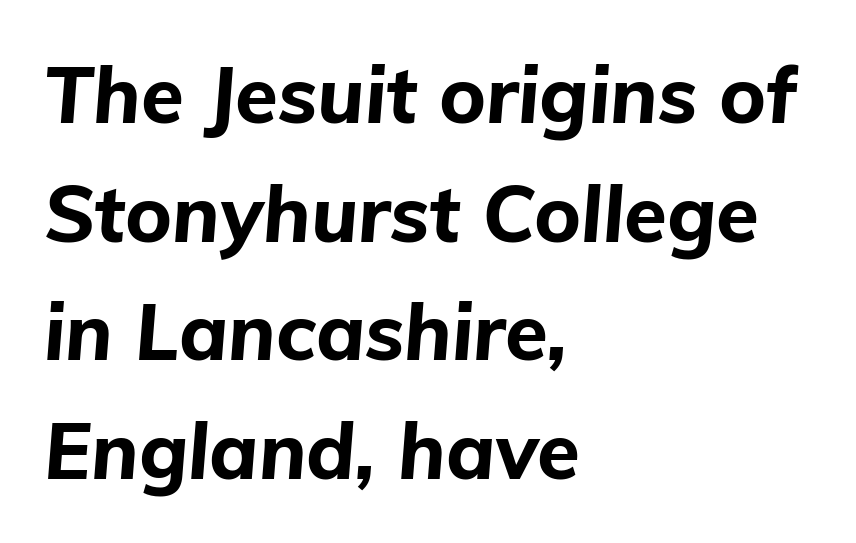
{"italic": "yes", "lean": "right", "slant_degrees": 5, "bold": "yes", "weight": "bold", "width": "normal", "stroke_contrast": "low", "x_height": "medium", "monospaced": "no", "underline": "no", "align": "left", "line_spacing": "normal", "line_spacing_ratio": 1.52, "letter_spacing": "normal", "letter_spacing_em": 0.0, "glyph_px": 78}
